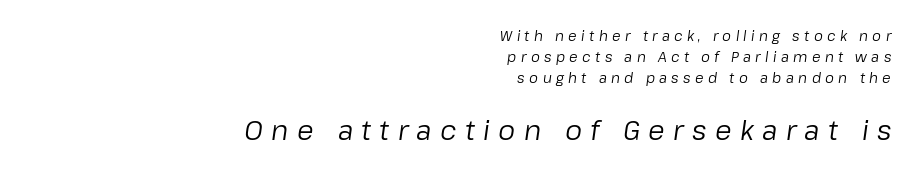
The image shows 27 px text type, italic (leaning right); set right-aligned, normal line spacing (1.5x), unusually wide letter spacing (+0.31 em), not underlined; the second (bottom) block is 1.93x larger.
